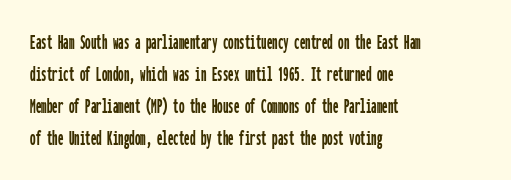
The image shows 22 px text type, upright; set left-aligned, normal line spacing (1.45x), normal letter spacing, not underlined.
